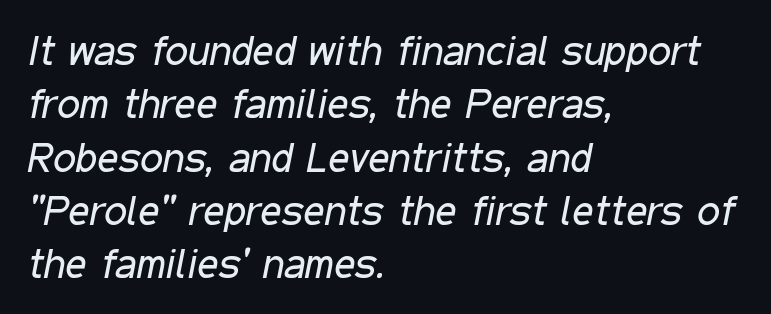
Just letters on the line, the space beneath them empty. The passage shown is typed in a proportional face where columns would drift. Stems and bowls with no extra thickness — not bold. Vertically, the passage feels balanced, rows spaced as you'd expect.
